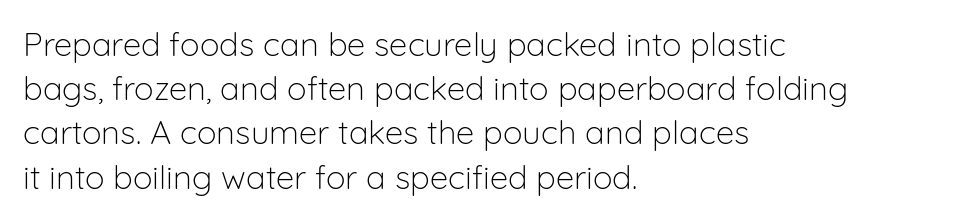
Notice how the passage keeps a crisp vertical edge on the left only. Think of a printed novel: that variable character pitch is what you see here. The designer left line spacing at the default. Students, note that the glyphs here touch the page at normal intervals. Nope, no serifs anywhere on these letters. The weight tops out at a normal text grade.
